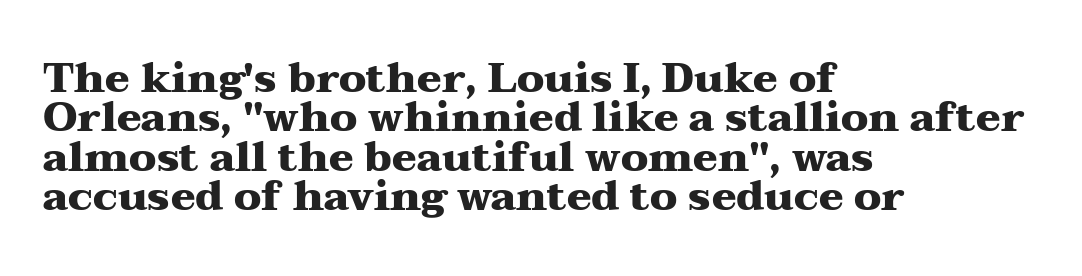
Q: Is the text bold? A: Yes.
Q: Is the text italic (slanted)? A: No, it is upright.
Q: Is the typeface a serif or a sans-serif typeface? A: Serif.
Q: Is the text underlined? A: No.
Q: How is the paragraph aligned? A: Left-aligned.
Q: Is the spacing between letters normal or unusually wide? A: Normal.
Q: Is the spacing between lines tight, normal or loose? A: Tight.
Q: Width (condensed, normal, or wide)? A: Wide.
Q: Stroke contrast? A: Medium.
Q: x-height? A: Medium.
Q: Monospaced? A: No.
